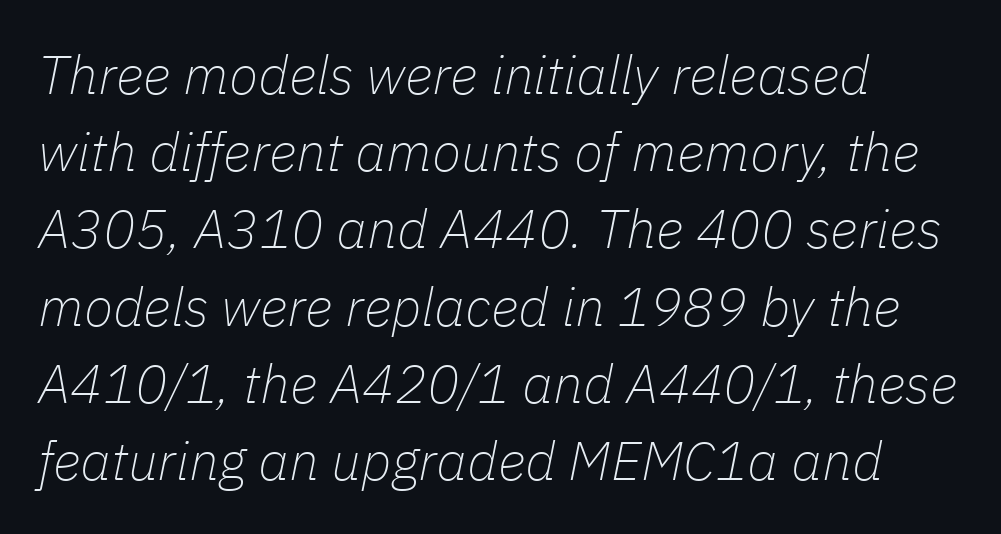
{"italic": "yes", "lean": "right", "slant_degrees": 11, "bold": "no", "weight": "thin", "width": "normal", "stroke_contrast": "low", "x_height": "medium", "monospaced": "no", "underline": "no", "align": "left", "line_spacing": "normal", "line_spacing_ratio": 1.43, "letter_spacing": "normal", "letter_spacing_em": 0.0, "glyph_px": 54}
